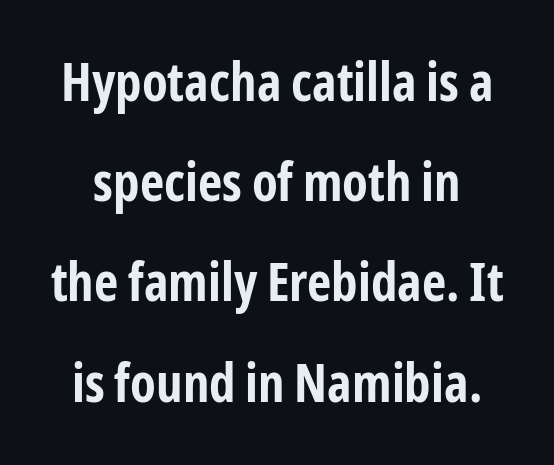
Observe the absence of serifs on each vertical stroke in this sample. Proportional: the letters do not fall into vertical columns. Glance below the letters and you will spot only blank space. As a designer I'd log this as weight 700, bold. The axis of the letterforms is exactly vertical.
